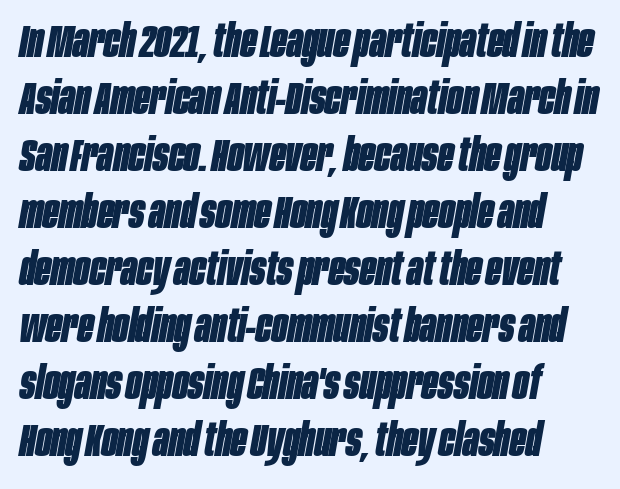
The specimen reads as italic at a glance. Honestly, the letter spacing is just normal — you wouldn't notice it. A typesetter would call this proportional, since set widths differ per character. Compared with an ordinary text face, these strokes are far heavier — a full bold. Leftover space on each line is placed entirely after the last word. The area under the type is left untouched.
